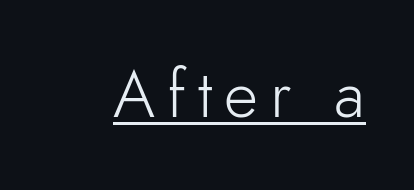
Q: Is the text bold? A: No.
Q: Is the text italic (slanted)? A: No, it is upright.
Q: Is the typeface a serif or a sans-serif typeface? A: Sans-serif.
Q: Is the text underlined? A: Yes.
Q: Width (condensed, normal, or wide)? A: Normal.
Q: Stroke contrast? A: Low.
Q: x-height? A: Small.
Q: Monospaced? A: No.
